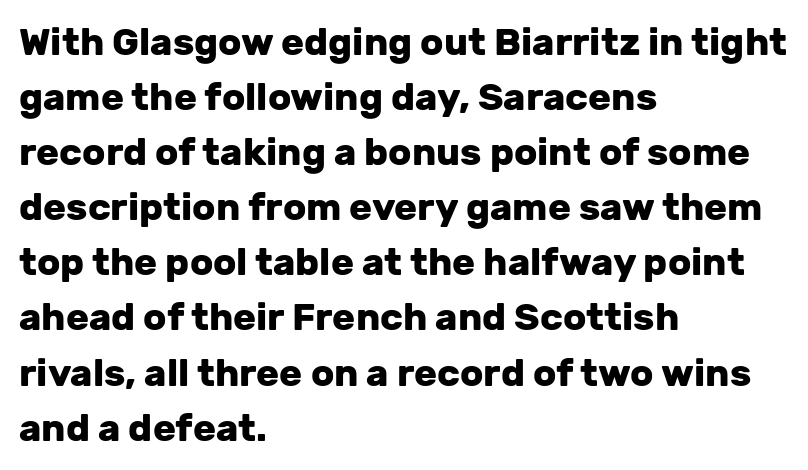
{"serif": "no", "italic": "no", "bold": "yes", "weight": "heavy", "width": "normal", "stroke_contrast": "low", "x_height": "medium", "monospaced": "no", "underline": "no", "align": "left", "line_spacing": "normal", "line_spacing_ratio": 1.45, "letter_spacing": "normal", "letter_spacing_em": 0.0, "glyph_px": 38}
